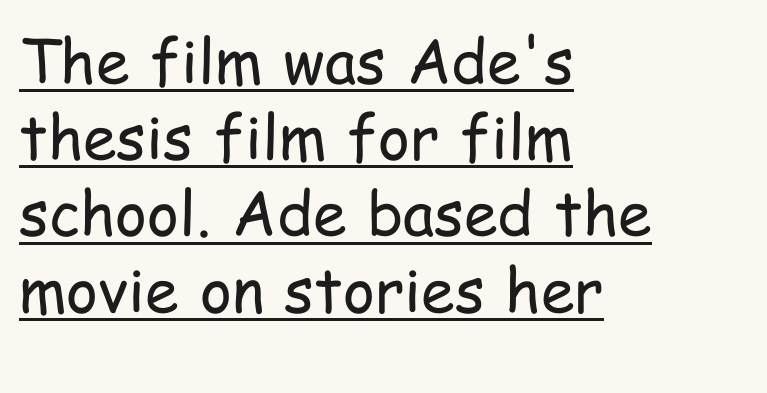
Q: Is the text bold? A: No.
Q: Is the text italic (slanted)? A: No, it is upright.
Q: Is the typeface a serif or a sans-serif typeface? A: Sans-serif.
Q: Is the text underlined? A: Yes.
Q: How is the paragraph aligned? A: Left-aligned.
Q: Is the spacing between letters normal or unusually wide? A: Normal.
Q: Is the spacing between lines tight, normal or loose? A: Normal.
Q: Width (condensed, normal, or wide)? A: Condensed.
Q: Stroke contrast? A: Low.
Q: x-height? A: Medium.
Q: Monospaced? A: No.
